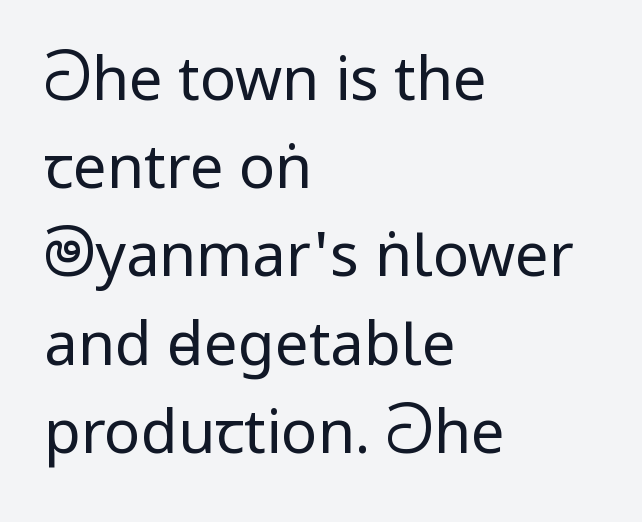
The foot of each line stays bare and open. Grotesque or geometric, the face here clearly has no serifs. The font's upright variant was chosen for this text. These glyphs show unthickened strokes, regular width or finer. How would I describe the line gaps? Plain and ordinary.
